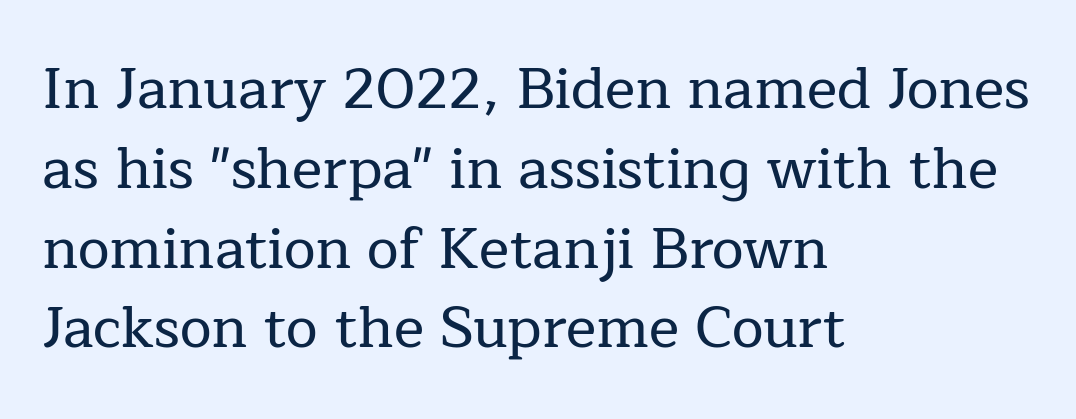
The image shows 57 px serif type, upright; set left-aligned, normal line spacing (1.4x), normal letter spacing, not underlined; low stroke contrast and a medium x-height.
